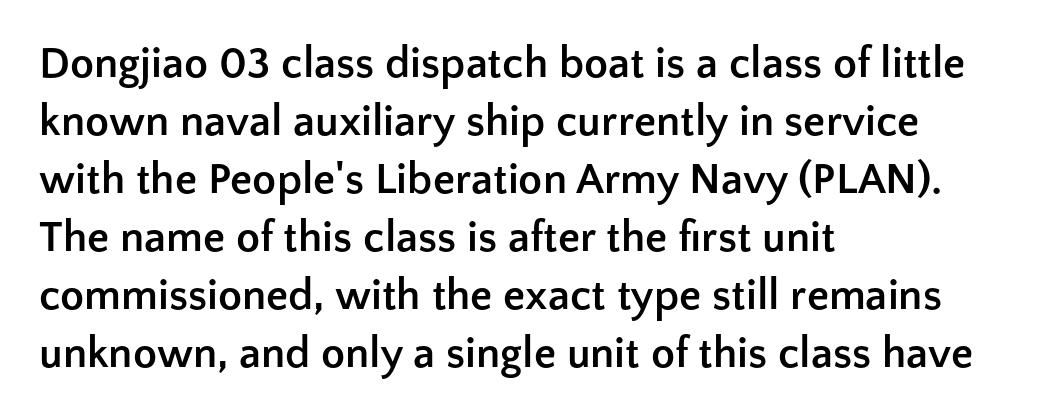
Q: Is the text bold? A: Yes.
Q: Is the text italic (slanted)? A: No, it is upright.
Q: Is the typeface a serif or a sans-serif typeface? A: Sans-serif.
Q: Is the text underlined? A: No.
Q: How is the paragraph aligned? A: Left-aligned.
Q: Is the spacing between letters normal or unusually wide? A: Normal.
Q: Is the spacing between lines tight, normal or loose? A: Normal.
Q: Width (condensed, normal, or wide)? A: Normal.
Q: Stroke contrast? A: Low.
Q: x-height? A: Medium.
Q: Monospaced? A: No.
